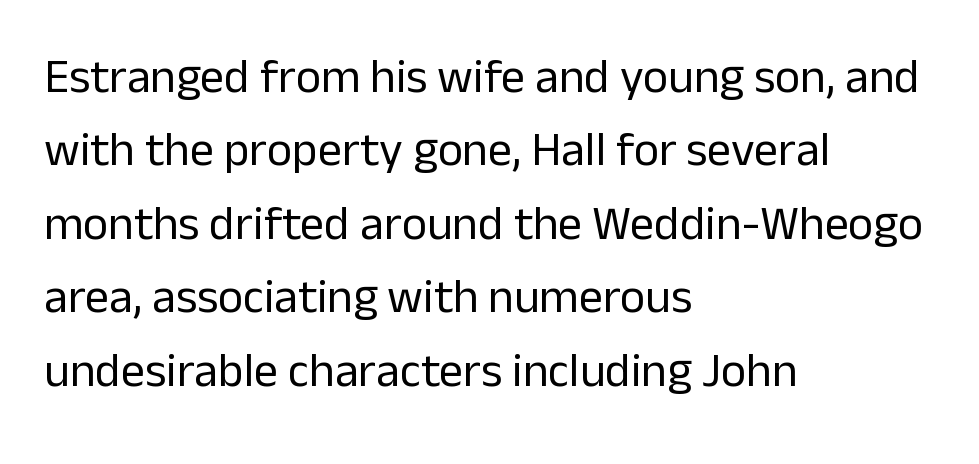
This is sans-serif lettering, the kind often seen on screens and signage. Here the designer chose a conventional face with non-uniform glyph widths. The weight would be labelled regular, book, light, or lighter still. A normal amount of white space separates one row of letters from the next.
